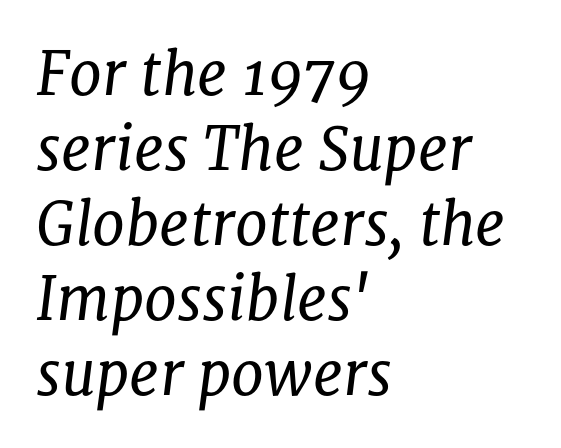
{"serif": "yes", "italic": "yes", "lean": "right", "slant_degrees": 8, "bold": "no", "weight": "regular", "width": "normal", "stroke_contrast": "low", "x_height": "medium", "monospaced": "no", "underline": "no", "align": "left", "line_spacing": "normal", "line_spacing_ratio": 1.27, "letter_spacing": "normal", "letter_spacing_em": 0.0, "glyph_px": 59}
